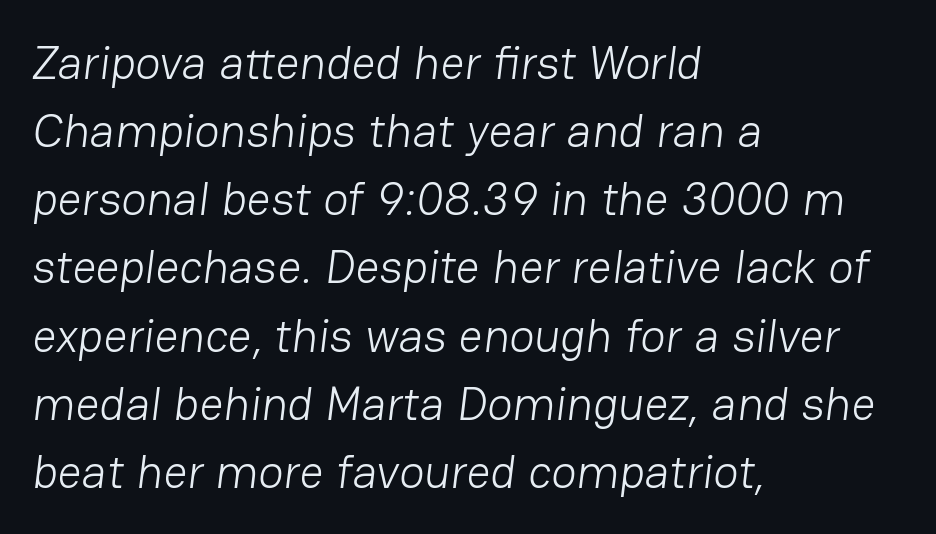
The image shows 47 px light sans-serif type; set left-aligned, normal line spacing (1.45x), normal letter spacing, not underlined; low stroke contrast and a medium x-height.
